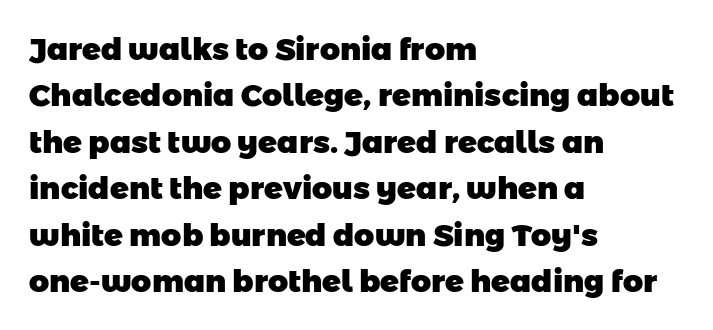
{"serif": "no", "bold": "yes", "weight": "heavy", "width": "normal", "stroke_contrast": "low", "x_height": "medium", "monospaced": "no", "underline": "no", "align": "left", "line_spacing": "normal", "line_spacing_ratio": 1.5, "letter_spacing": "normal", "letter_spacing_em": 0.0, "glyph_px": 31}
